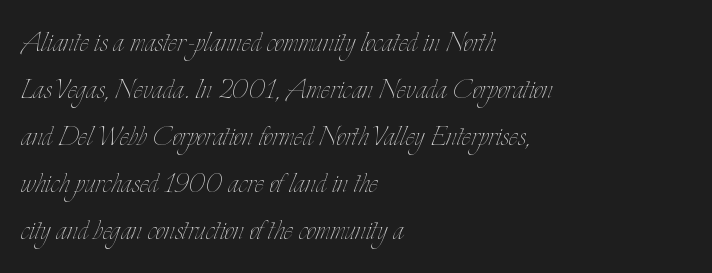
{"bold": "no", "weight": "thin", "width": "condensed", "stroke_contrast": "low", "x_height": "small", "monospaced": "no", "underline": "no", "align": "left", "line_spacing": "normal", "line_spacing_ratio": 1.34, "letter_spacing": "normal", "letter_spacing_em": 0.0, "glyph_px": 35}
